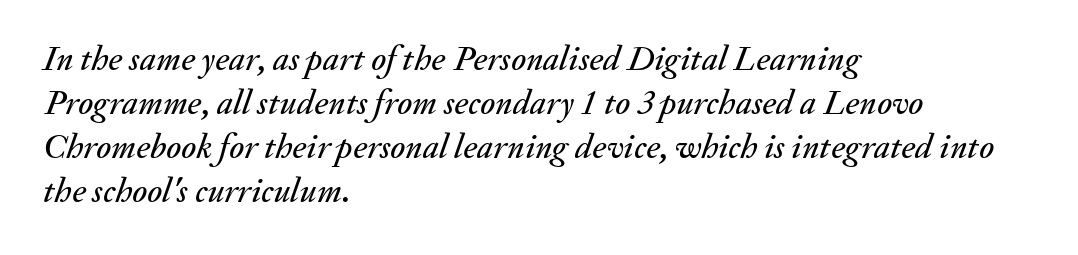
The image shows 35 px text type, italic (leaning right); set left-aligned, normal line spacing (1.26x), normal letter spacing, not underlined; medium stroke contrast and a small x-height.
